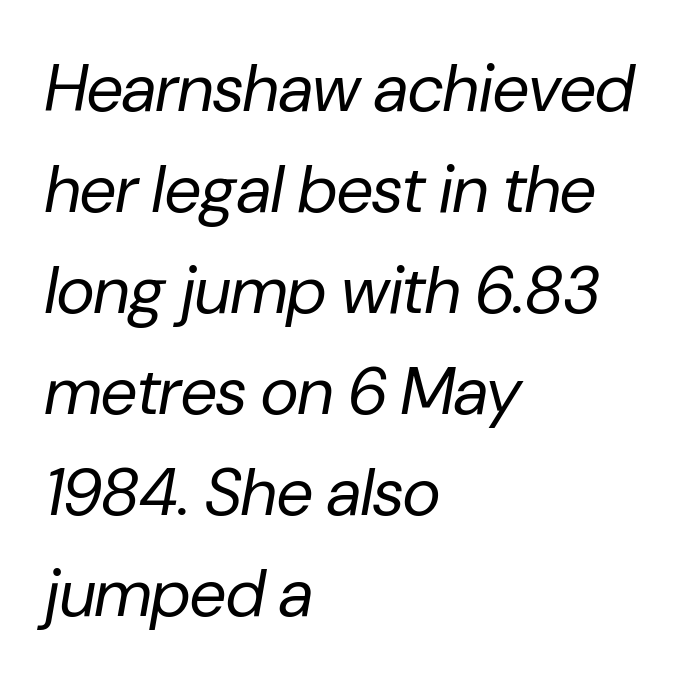
These lines are rendered in a variable-pitch font. Type without underlining. Does the copy run flush right? No — it runs flush left. The letters are slanted; this is an italic face.
